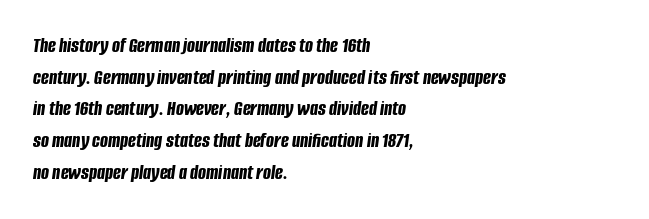
Has an underline been added? It has not. The compositor pushed each line to the left boundary. Designer's note — italics engaged. The block of text has a typical density, with ordinary space between rows. The glyphs have the mass of a bold cut. A typesetter would call this zero additional tracking.
